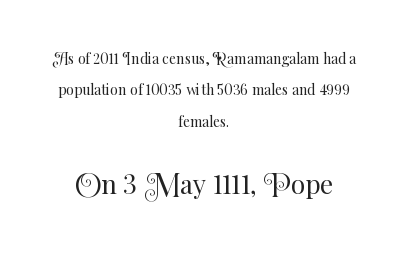
{"italic": "no", "bold": "no", "underline": "no", "align": "center", "line_spacing": "loose", "line_spacing_ratio": 2.24, "letter_spacing": "normal", "letter_spacing_em": 0.0, "larger_block": "second", "size_ratio": 1.86, "glyph_px": 26}
